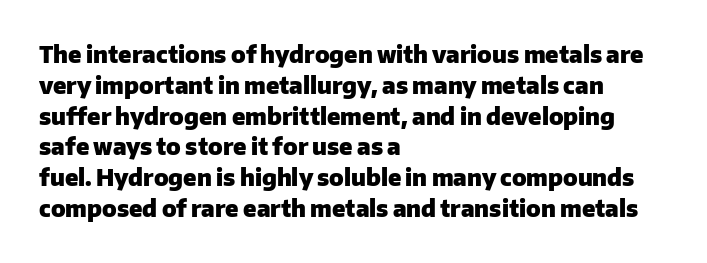
The image shows 23 px bold type, upright; set left-aligned, normal line spacing (1.34x), normal letter spacing, not underlined.
